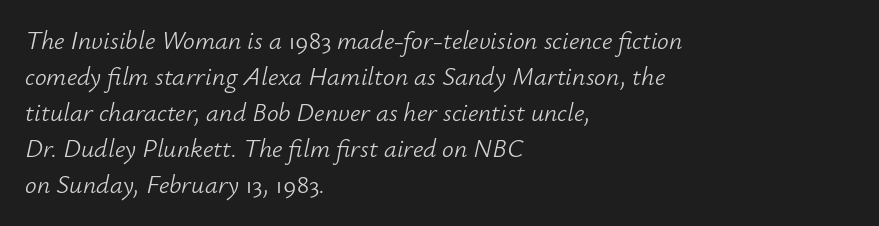
The image shows 26 px text type, italic (leaning right); set left-aligned, normal line spacing (1.38x), normal letter spacing, not underlined.
